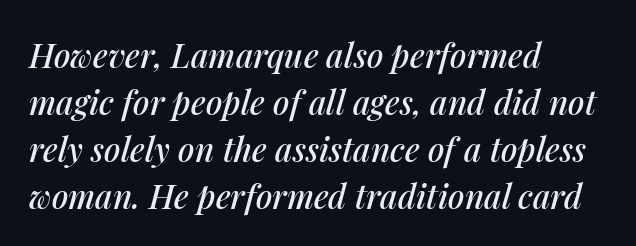
{"italic": "yes", "lean": "right", "slant_degrees": 14, "width": "normal", "stroke_contrast": "medium", "x_height": "medium", "monospaced": "no", "underline": "no", "align": "left", "line_spacing": "normal", "line_spacing_ratio": 1.42, "letter_spacing": "normal", "letter_spacing_em": 0.0, "glyph_px": 33}
